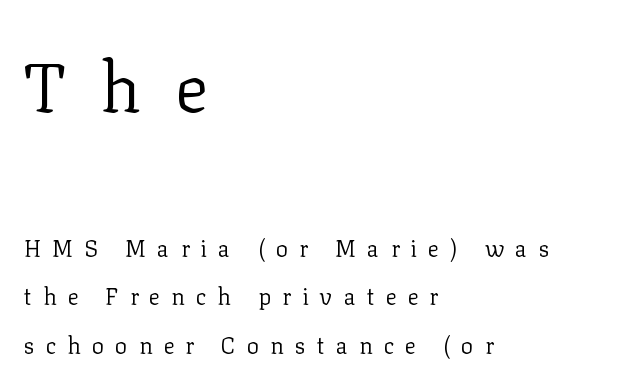
The image shows 70 px regular-weight serif type, upright; set left-aligned, loose line spacing (2.11x), unusually wide letter spacing (+0.48 em), not underlined; the first (top) block is 3.04x larger; low stroke contrast and a medium x-height.
